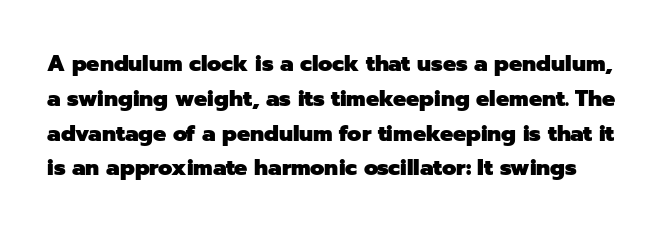
Evenly set lines give the paragraph a standard silhouette. Just letters on the line, the space beneath them empty. What weight is shown? A full bold with thick strokes. How are the letters spaced? Ordinarily, with no added tracking.
